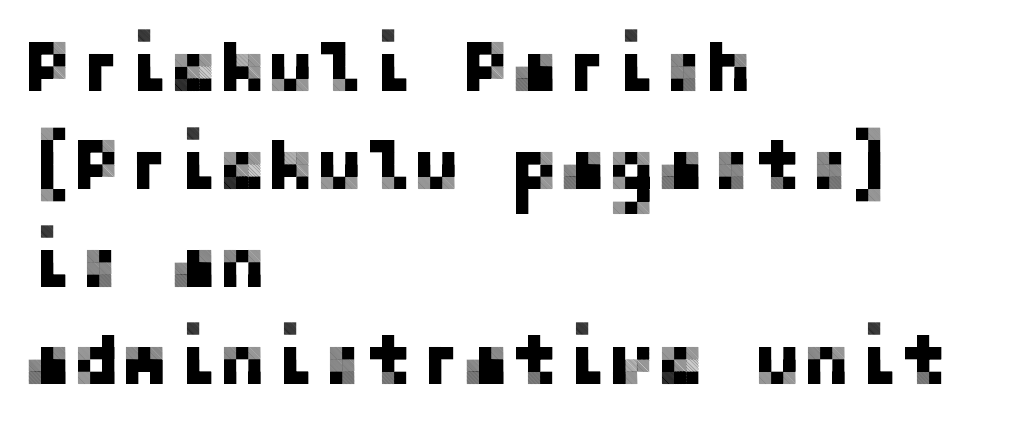
Q: Is the text italic (slanted)? A: No, it is upright.
Q: Is the typeface a serif or a sans-serif typeface? A: Sans-serif.
Q: Is the text underlined? A: No.
Q: How is the paragraph aligned? A: Left-aligned.
Q: Is the spacing between letters normal or unusually wide? A: Normal.
Q: Is the spacing between lines tight, normal or loose? A: Normal.
Q: Width (condensed, normal, or wide)? A: Normal.
Q: Stroke contrast? A: Low.
Q: x-height? A: Medium.
